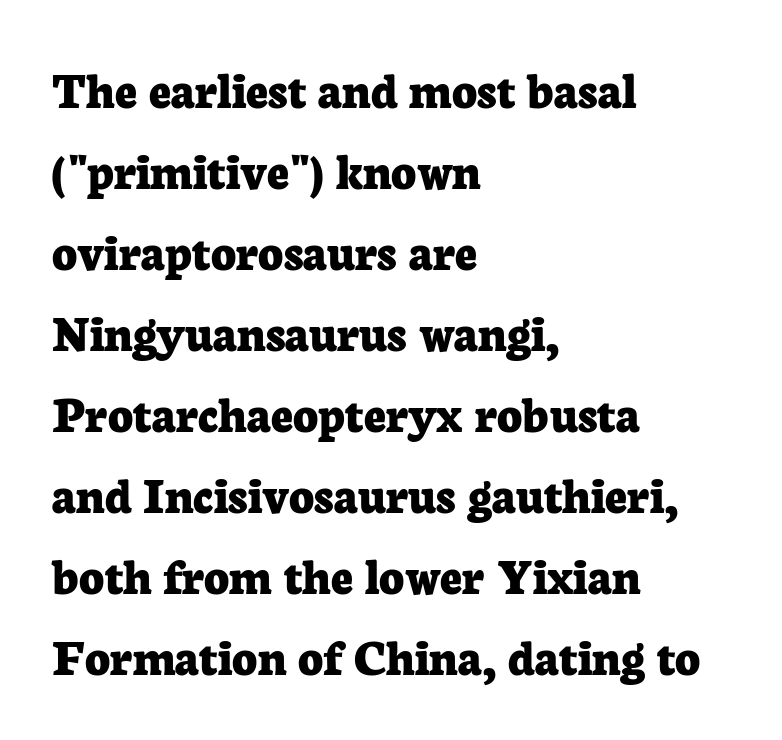
Q: Is the text bold? A: Yes.
Q: Is the text italic (slanted)? A: No, it is upright.
Q: Is the typeface a serif or a sans-serif typeface? A: Serif.
Q: Is the text underlined? A: No.
Q: How is the paragraph aligned? A: Left-aligned.
Q: Is the spacing between letters normal or unusually wide? A: Normal.
Q: Is the spacing between lines tight, normal or loose? A: Normal.
Q: Width (condensed, normal, or wide)? A: Normal.
Q: Stroke contrast? A: Low.
Q: x-height? A: Medium.
Q: Monospaced? A: No.
